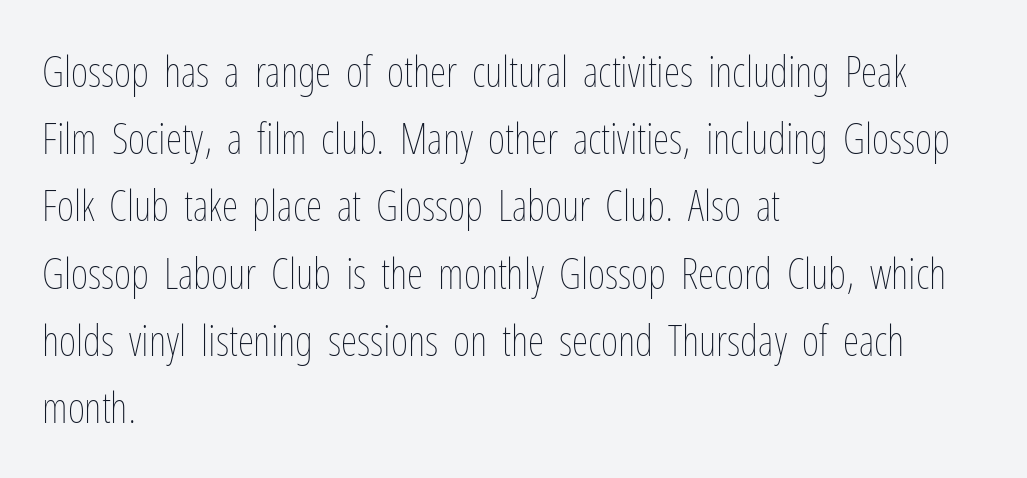
{"italic": "no", "bold": "no", "weight": "thin", "width": "condensed", "stroke_contrast": "low", "x_height": "medium", "monospaced": "no", "underline": "no", "align": "left", "line_spacing": "normal", "line_spacing_ratio": 1.6, "letter_spacing": "normal", "letter_spacing_em": 0.0, "glyph_px": 42}
